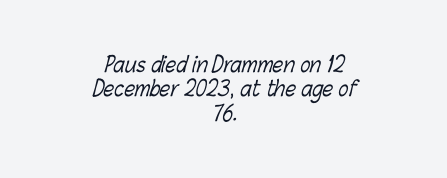
The image shows 21 px text type; set centered, line spacing 1.16x, normal letter spacing, not underlined.
